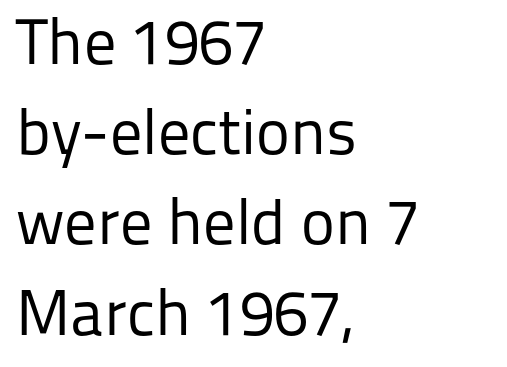
{"serif": "no", "italic": "no", "bold": "no", "weight": "regular", "width": "normal", "stroke_contrast": "low", "x_height": "medium", "monospaced": "no", "underline": "no", "align": "left", "line_spacing": "normal", "line_spacing_ratio": 1.41, "letter_spacing": "normal", "letter_spacing_em": 0.0, "glyph_px": 64}
